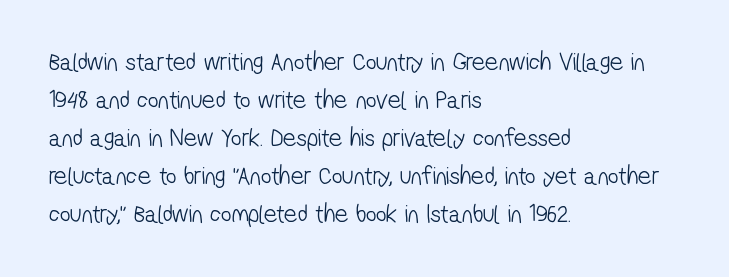
{"bold": "no", "underline": "no", "align": "left", "line_spacing": "normal", "line_spacing_ratio": 1.46, "letter_spacing": "normal", "letter_spacing_em": 0.0, "glyph_px": 26}
